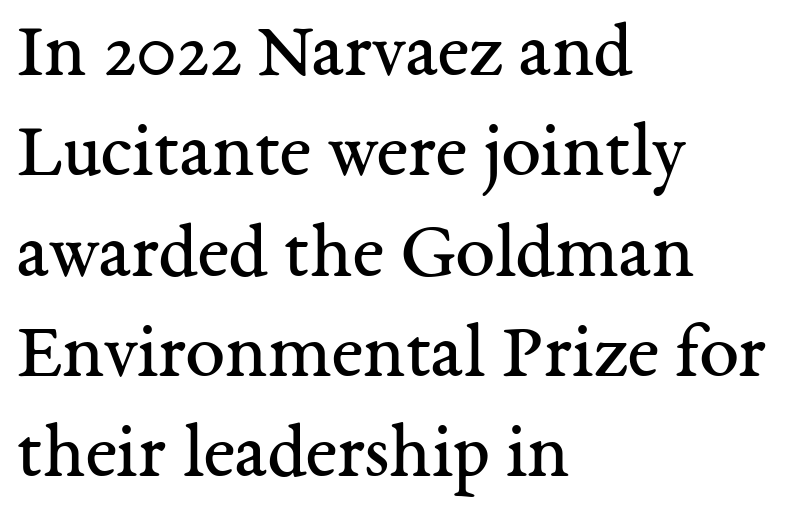
Q: Is the text bold? A: No.
Q: Is the text italic (slanted)? A: No, it is upright.
Q: Is the typeface a serif or a sans-serif typeface? A: Serif.
Q: Is the text underlined? A: No.
Q: How is the paragraph aligned? A: Left-aligned.
Q: Is the spacing between letters normal or unusually wide? A: Normal.
Q: Is the spacing between lines tight, normal or loose? A: Normal.
Q: Width (condensed, normal, or wide)? A: Normal.
Q: Stroke contrast? A: Medium.
Q: x-height? A: Medium.
Q: Monospaced? A: No.
